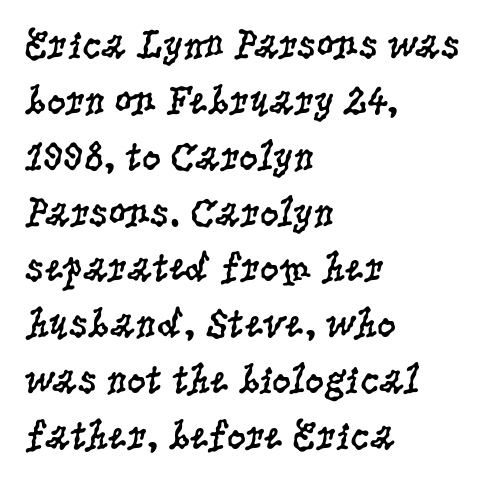
Q: Is the text bold? A: No.
Q: Is the typeface a serif or a sans-serif typeface? A: Serif.
Q: Is the text underlined? A: No.
Q: How is the paragraph aligned? A: Left-aligned.
Q: Is the spacing between letters normal or unusually wide? A: Normal.
Q: Is the spacing between lines tight, normal or loose? A: Normal.
Q: Width (condensed, normal, or wide)? A: Condensed.
Q: Stroke contrast? A: Low.
Q: x-height? A: Large.
Q: Monospaced? A: No.
